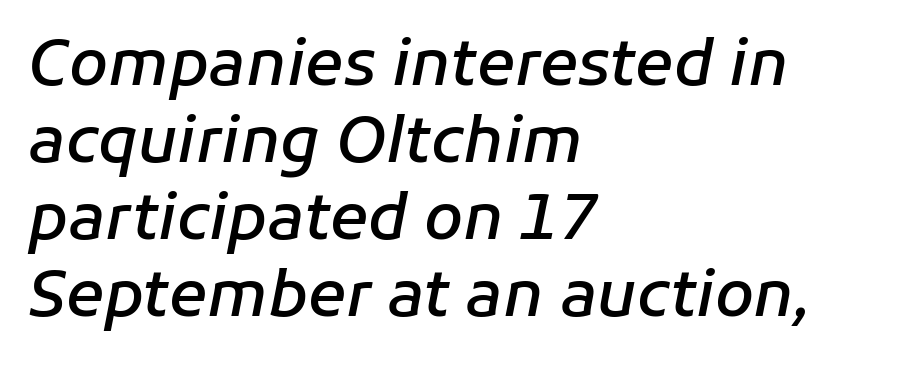
Q: Is the text bold? A: Semi-bold.
Q: Is the text italic (slanted)? A: Yes, it leans right by about 11 degrees.
Q: Is the text underlined? A: No.
Q: How is the paragraph aligned? A: Left-aligned.
Q: Is the spacing between letters normal or unusually wide? A: Normal.
Q: Width (condensed, normal, or wide)? A: Normal.
Q: Stroke contrast? A: Low.
Q: x-height? A: Medium.
Q: Monospaced? A: No.
